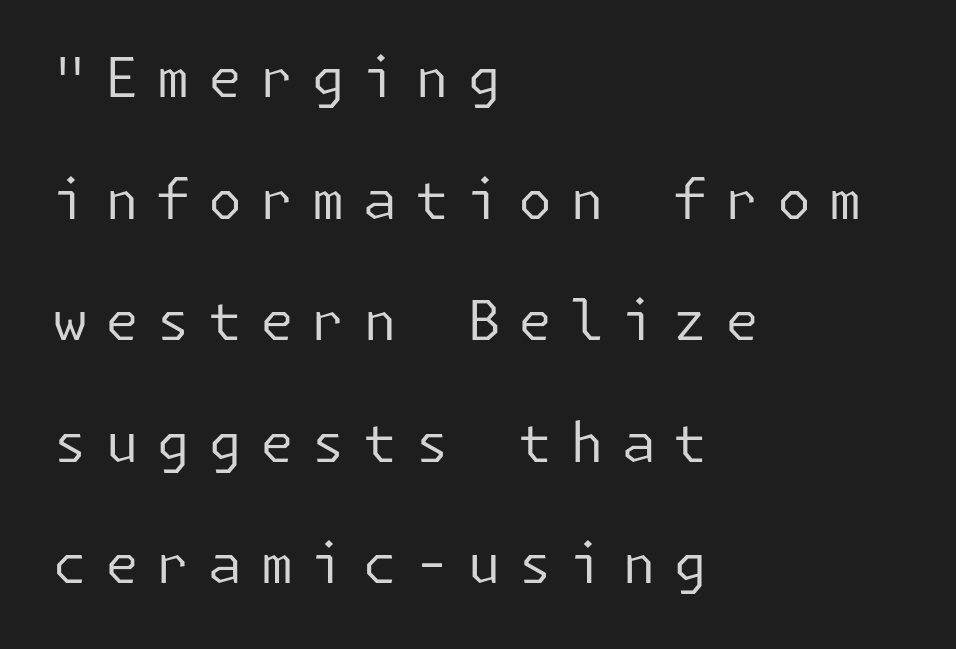
The image shows 55 px regular-weight sans-serif type, upright; set left-aligned, loose line spacing (2.21x), unusually wide letter spacing (+0.32 em), not underlined; low stroke contrast and a medium x-height.
